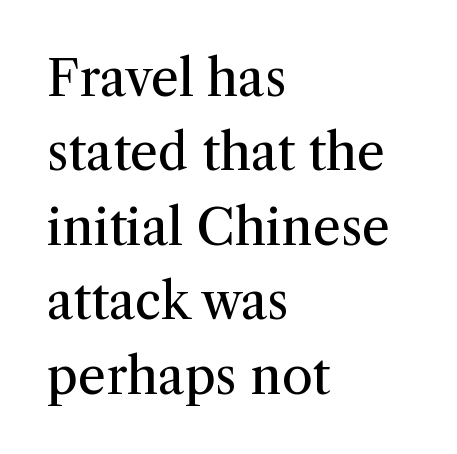
Spacing verdict: proportional, widths tailored to each character. Rendered with straight, roman letterforms. These lines are set flush left with a ragged right edge. Weight: in the light-to-regular range. The type family on display is of the serif kind. Descender tails drop into unmarked territory.
